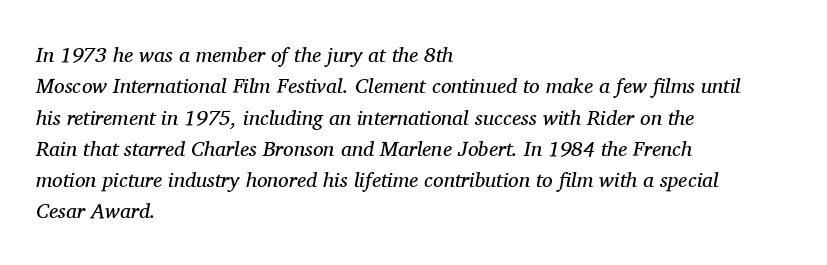
{"italic": "yes", "lean": "right", "slant_degrees": 11, "bold": "no", "underline": "no", "align": "left", "line_spacing": "normal", "line_spacing_ratio": 1.49, "letter_spacing": "normal", "letter_spacing_em": 0.0, "glyph_px": 21}
